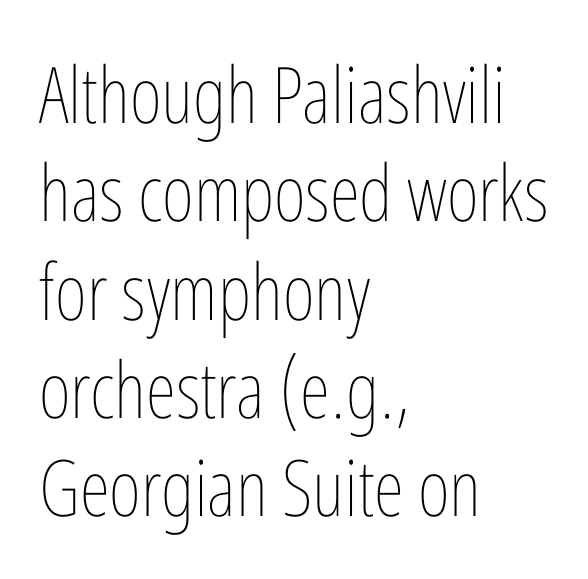
Q: Is the text bold? A: No.
Q: Is the text italic (slanted)? A: No, it is upright.
Q: Is the text underlined? A: No.
Q: How is the paragraph aligned? A: Left-aligned.
Q: Is the spacing between letters normal or unusually wide? A: Normal.
Q: Is the spacing between lines tight, normal or loose? A: Normal.
Q: Width (condensed, normal, or wide)? A: Condensed.
Q: Stroke contrast? A: Low.
Q: x-height? A: Medium.
Q: Monospaced? A: No.
